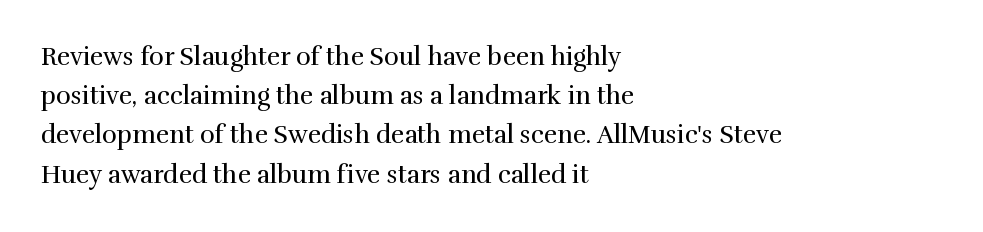
The image shows 25 px text type, upright; set left-aligned, normal line spacing (1.57x), normal letter spacing, not underlined.
